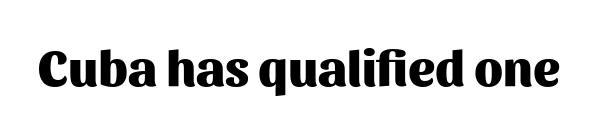
The image shows 50 px heavy sans-serif type, upright; set normal letter spacing, not underlined; medium stroke contrast and a medium x-height.
